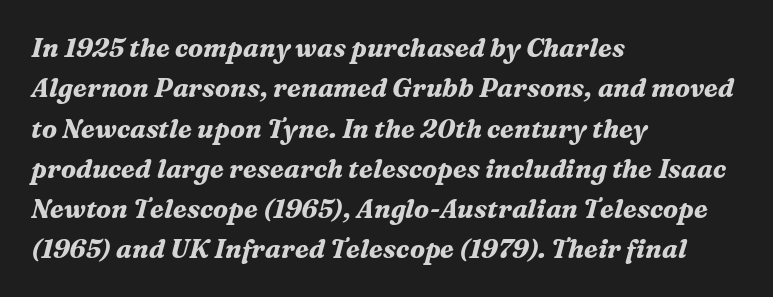
The image shows 26 px bold type, italic (leaning right); set left-aligned, normal line spacing (1.55x), normal letter spacing, not underlined.
